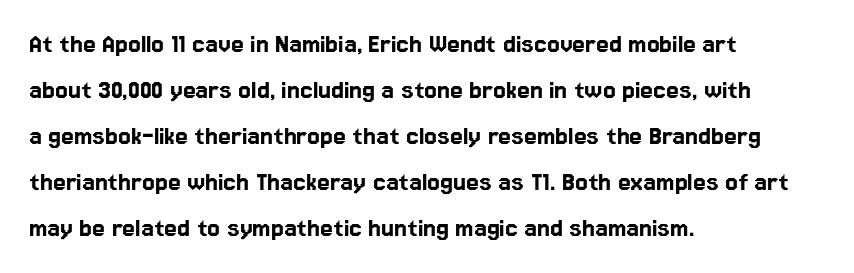
Note the varied advance widths — an 'i' is clearly narrower than an 'm'. Teacher's note: observe the even left margin — that is flush-left alignment. Students, note that the glyphs here touch the page at normal intervals. The line-height multiplier appears to be the usual default.
